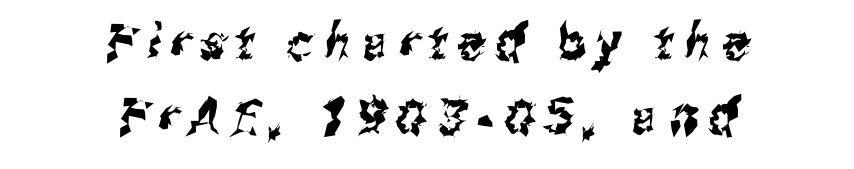
Q: Is the typeface a serif or a sans-serif typeface? A: Sans-serif.
Q: Is the text underlined? A: No.
Q: How is the paragraph aligned? A: Centered.
Q: Is the spacing between letters normal or unusually wide? A: Unusually wide.
Q: Is the spacing between lines tight, normal or loose? A: Normal.
Q: Width (condensed, normal, or wide)? A: Condensed.
Q: Stroke contrast? A: Medium.
Q: x-height? A: Medium.
Q: Monospaced? A: No.
